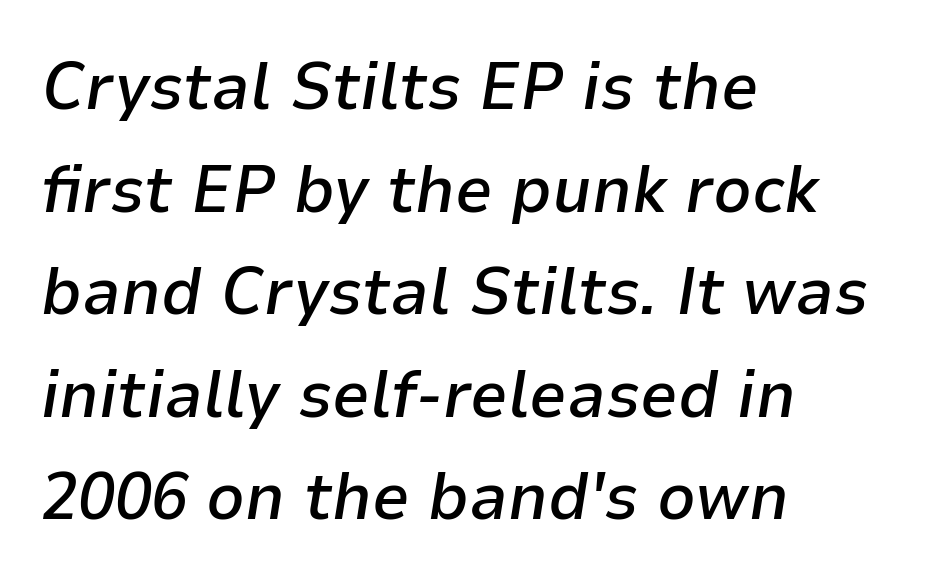
The horizontal fit of the characters is conventional and even. Clear beneath every line of the passage. The lines in this sample share a left origin and differ only in where they stop. You could not count columns in this text — the font is proportionally spaced.
